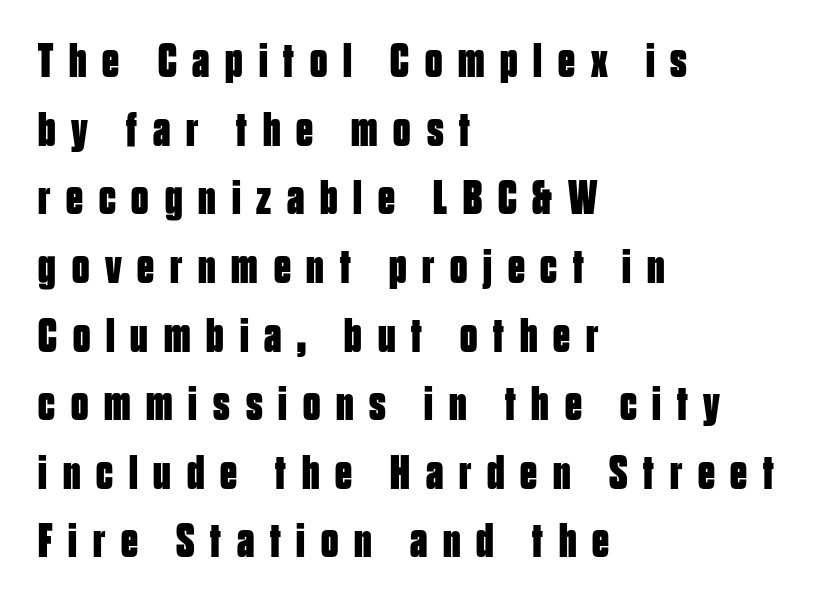
Q: Is the text bold? A: Yes.
Q: Is the text italic (slanted)? A: No, it is upright.
Q: Is the typeface a serif or a sans-serif typeface? A: Sans-serif.
Q: Is the text underlined? A: No.
Q: How is the paragraph aligned? A: Left-aligned.
Q: Is the spacing between letters normal or unusually wide? A: Unusually wide.
Q: Is the spacing between lines tight, normal or loose? A: Normal.
Q: Width (condensed, normal, or wide)? A: Condensed.
Q: Stroke contrast? A: Low.
Q: x-height? A: Large.
Q: Monospaced? A: No.
